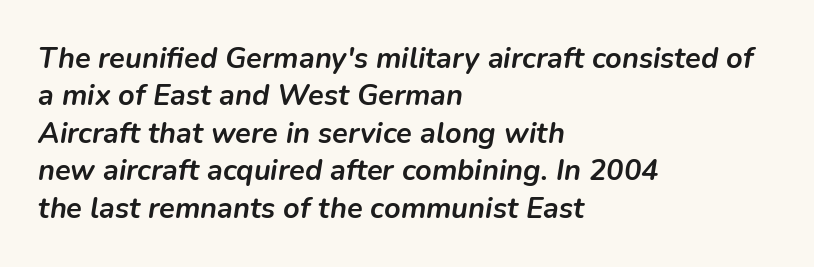
Q: Is the text bold? A: Yes.
Q: Is the text italic (slanted)? A: Yes, it leans right by about 9 degrees.
Q: Is the text underlined? A: No.
Q: How is the paragraph aligned? A: Left-aligned.
Q: Is the spacing between letters normal or unusually wide? A: Normal.
Q: Is the spacing between lines tight, normal or loose? A: Normal.
Q: Width (condensed, normal, or wide)? A: Normal.
Q: Stroke contrast? A: Low.
Q: x-height? A: Medium.
Q: Monospaced? A: No.
